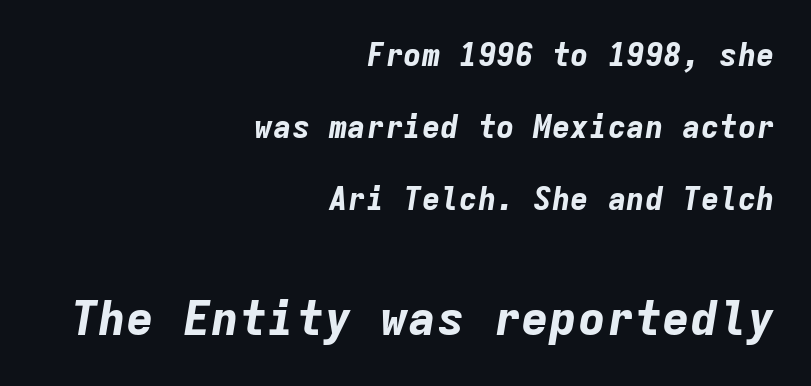
{"italic": "yes", "lean": "right", "slant_degrees": 9, "bold": "yes", "weight": "bold", "width": "normal", "stroke_contrast": "low", "x_height": "medium", "monospaced": "yes", "underline": "no", "align": "right", "line_spacing": "loose", "line_spacing_ratio": 2.32, "letter_spacing": "normal", "letter_spacing_em": 0.0, "larger_block": "second", "size_ratio": 1.52, "glyph_px": 47}
